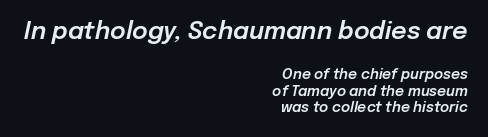
{"italic": "yes", "lean": "right", "slant_degrees": 12, "underline": "no", "align": "right", "line_spacing_ratio": 1.17, "letter_spacing": "normal", "letter_spacing_em": 0.0, "larger_block": "first", "size_ratio": 1.71, "glyph_px": 24}
